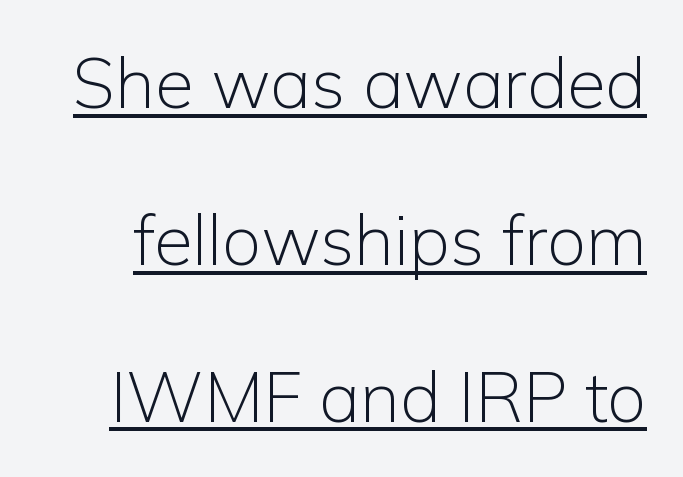
{"serif": "no", "italic": "no", "bold": "no", "weight": "light", "width": "normal", "stroke_contrast": "low", "x_height": "medium", "monospaced": "no", "underline": "yes", "line_spacing": "loose", "line_spacing_ratio": 2.24, "letter_spacing": "normal", "letter_spacing_em": 0.0, "glyph_px": 70}
